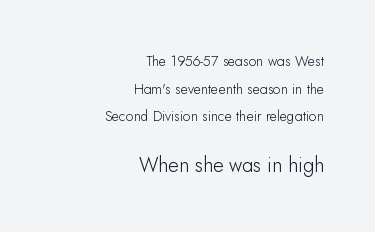
The image shows 20 px text type, upright; set right-aligned, loose line spacing (1.98x), normal letter spacing, not underlined; the second (bottom) block is 1.43x larger.
